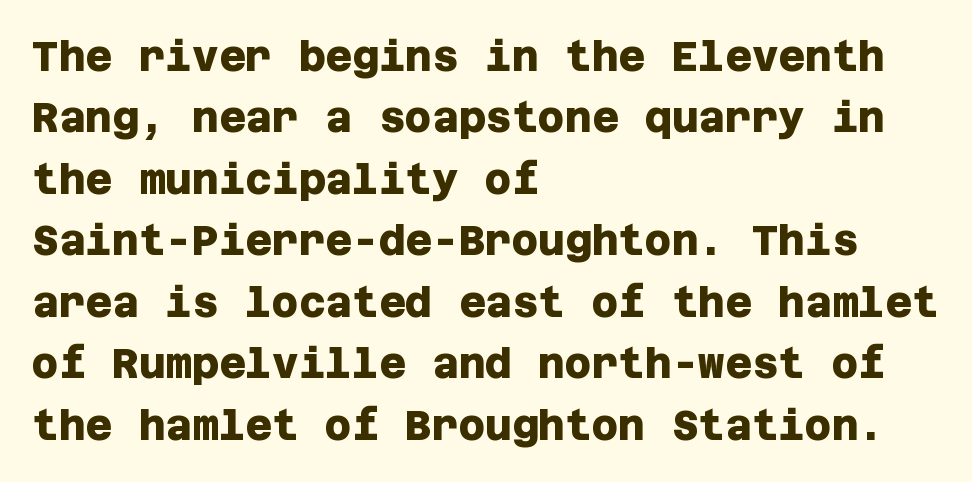
The image shows 41 px heavy sans-serif type; set left-aligned, normal line spacing (1.5x), normal letter spacing, not underlined; low stroke contrast and a large x-height.
